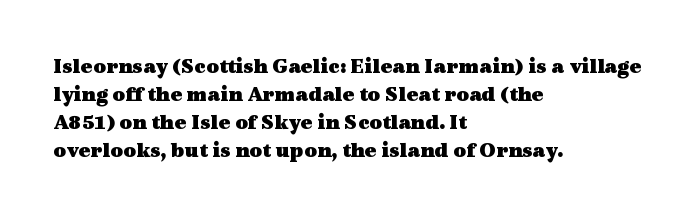
The passage is arranged the way most books set body copy — flush left. No word sits above an underline. Nobody touched the tracking dial on this one. Stroke thickness is high; the sample reads as a true bold.
